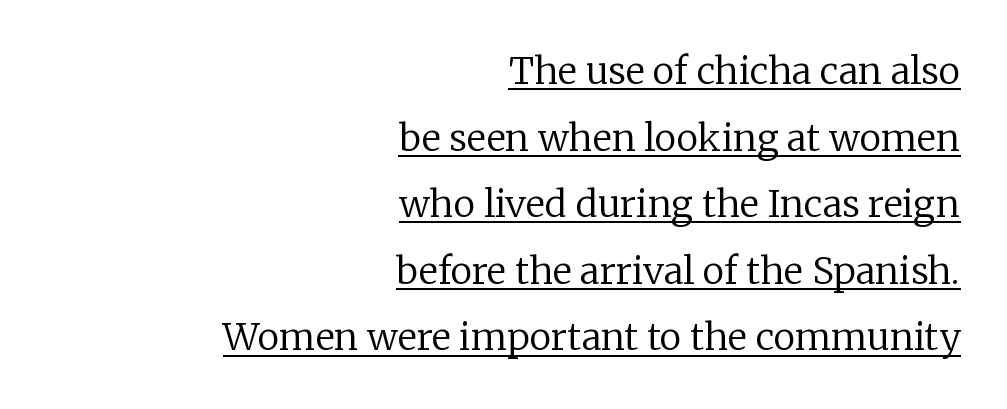
{"serif": "yes", "italic": "no", "bold": "no", "weight": "regular", "width": "normal", "stroke_contrast": "low", "x_height": "medium", "monospaced": "no", "underline": "yes", "align": "right", "line_spacing_ratio": 1.8, "letter_spacing": "normal", "letter_spacing_em": 0.0, "glyph_px": 37}
